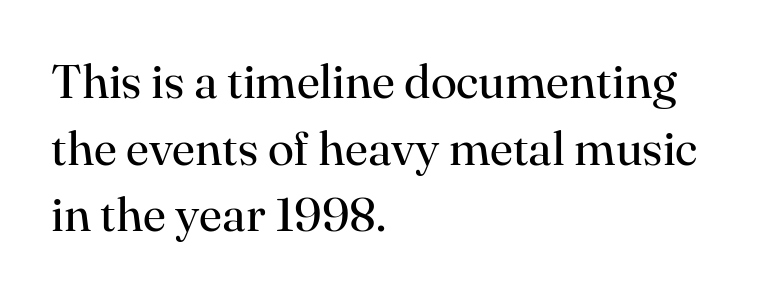
Q: Is the text bold? A: No.
Q: Is the text italic (slanted)? A: No, it is upright.
Q: Is the typeface a serif or a sans-serif typeface? A: Serif.
Q: Is the text underlined? A: No.
Q: How is the paragraph aligned? A: Left-aligned.
Q: Is the spacing between letters normal or unusually wide? A: Normal.
Q: Is the spacing between lines tight, normal or loose? A: Normal.
Q: Width (condensed, normal, or wide)? A: Normal.
Q: Stroke contrast? A: High.
Q: x-height? A: Small.
Q: Monospaced? A: No.
